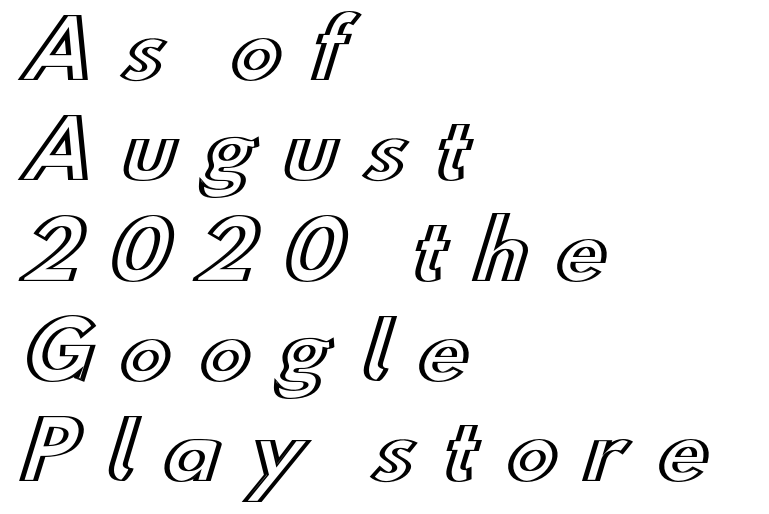
The image shows 79 px wide type; set left-aligned, normal line spacing (1.27x), unusually wide letter spacing (+0.33 em), not underlined; a small x-height.
